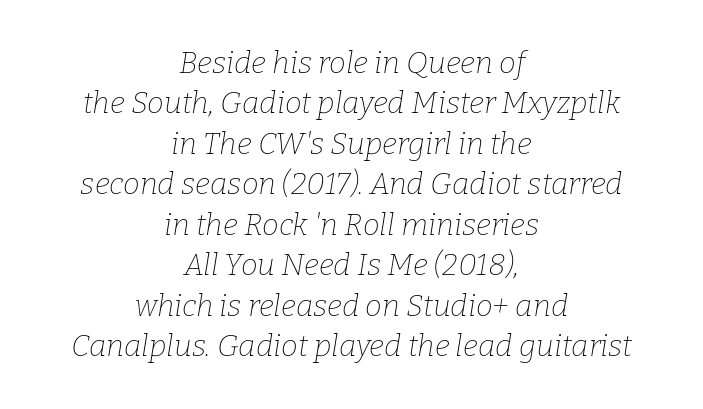
Tracking here is standard; glyphs follow each other at the usual distance. Is the type slanted? Yes — the strokes lean at a clear angle. These lines are centered, leaving both edges ragged. The cut favours lightness, reaching ordinary text weight at its darkest. Glance below the letters and you will spot only blank space. The face used here is seriffed, in the tradition of book romans.
